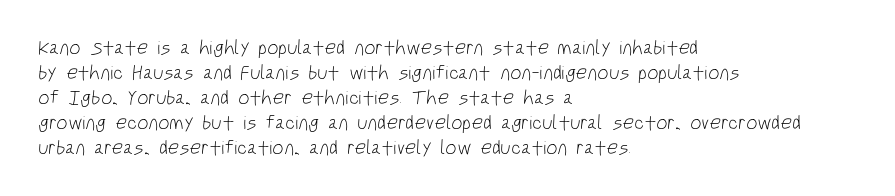
Caption: face not bold, strokes unweighted. Just letters on the line, the space beneath them empty. Each new line begins a customary step beneath the previous one. The passage is arranged the way most books set body copy — flush left. In terms of letterspacing, this is plain default setting.
